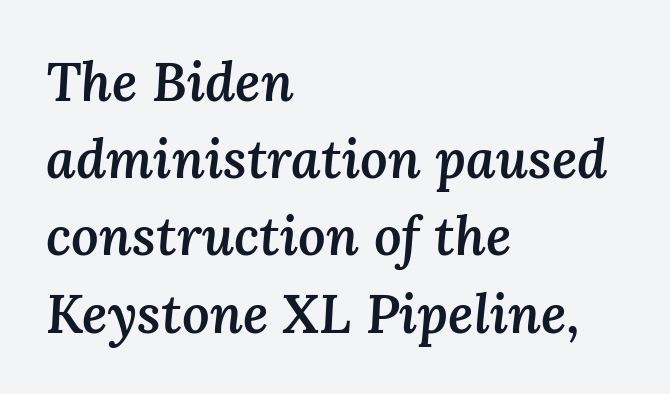
Normally led — the rows are evenly, conventionally spaced. Each line starts at the same left margin while the right side varies. The gap between lines stays unmarked. The specimen reads as italic at a glance. Is this a fixed-width face? No — the glyphs have proportional, varying widths.
